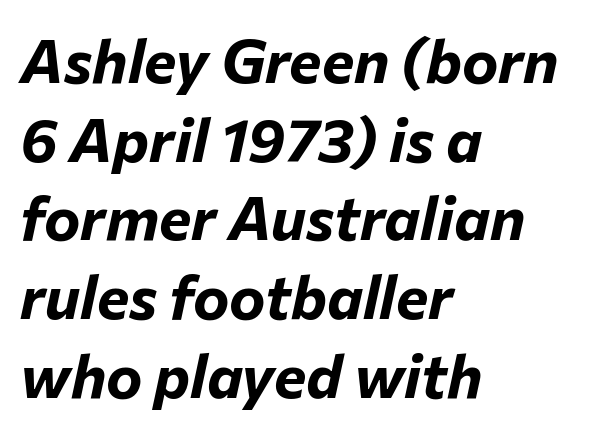
The image shows 61 px bold type, italic (leaning right); set left-aligned, normal line spacing (1.29x), normal letter spacing, not underlined; low stroke contrast and a medium x-height.
